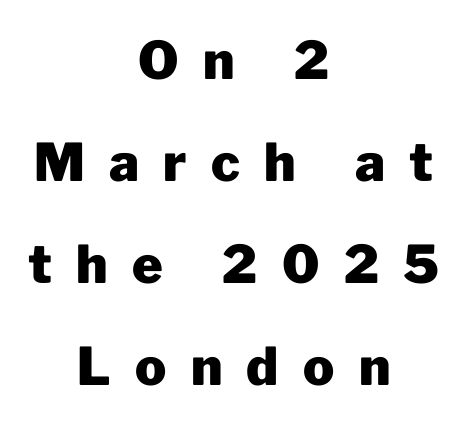
{"serif": "no", "italic": "no", "bold": "yes", "weight": "heavy", "width": "normal", "stroke_contrast": "low", "x_height": "medium", "monospaced": "no", "underline": "no", "align": "center", "line_spacing": "loose", "line_spacing_ratio": 1.96, "letter_spacing": "wide", "letter_spacing_em": 0.47, "glyph_px": 52}
